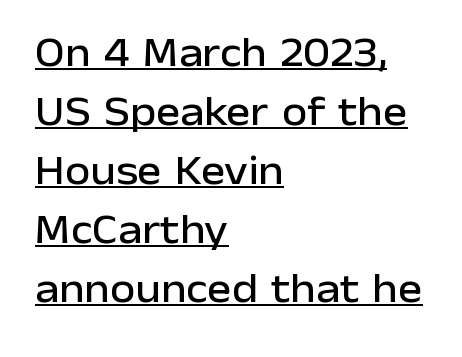
The image shows 41 px sans-serif type, upright; set left-aligned, normal line spacing (1.44x), normal letter spacing, underlined; low stroke contrast and a medium x-height.
